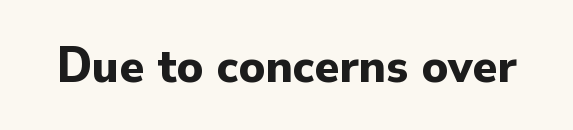
Q: Is the text bold? A: Yes.
Q: Is the text italic (slanted)? A: No, it is upright.
Q: Is the typeface a serif or a sans-serif typeface? A: Sans-serif.
Q: Is the text underlined? A: No.
Q: Is the spacing between letters normal or unusually wide? A: Normal.
Q: Width (condensed, normal, or wide)? A: Normal.
Q: Stroke contrast? A: Low.
Q: x-height? A: Small.
Q: Monospaced? A: No.
